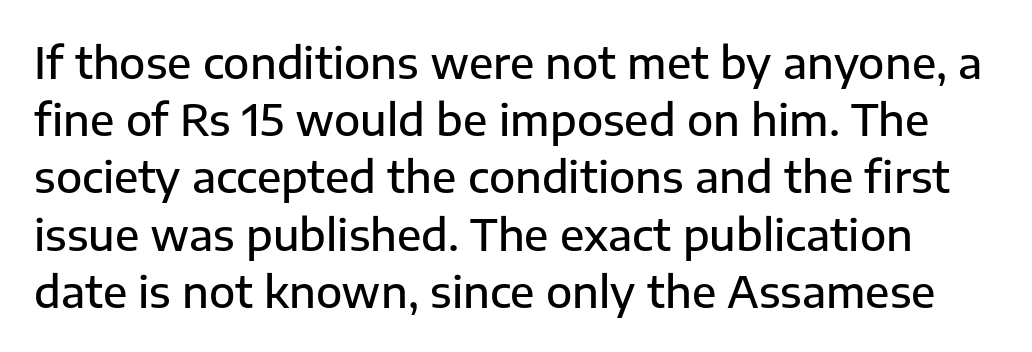
{"serif": "no", "italic": "no", "bold": "semi", "weight": "semibold", "width": "normal", "stroke_contrast": "low", "x_height": "medium", "monospaced": "no", "underline": "no", "line_spacing": "normal", "line_spacing_ratio": 1.33, "letter_spacing": "normal", "letter_spacing_em": 0.0, "glyph_px": 43}
